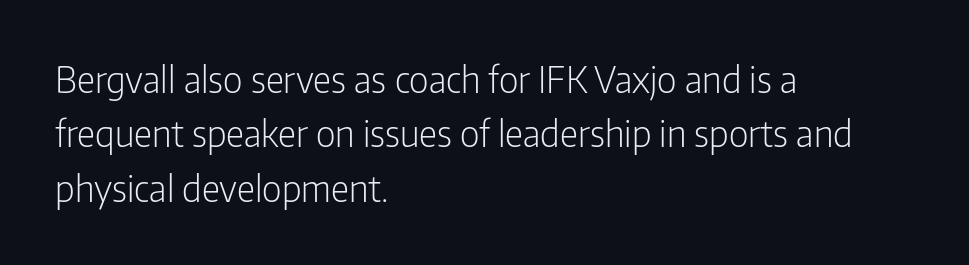
{"serif": "no", "italic": "no", "bold": "no", "weight": "light", "width": "condensed", "stroke_contrast": "low", "x_height": "medium", "monospaced": "no", "underline": "no", "align": "left", "line_spacing": "normal", "line_spacing_ratio": 1.51, "letter_spacing": "normal", "letter_spacing_em": 0.0, "glyph_px": 36}
